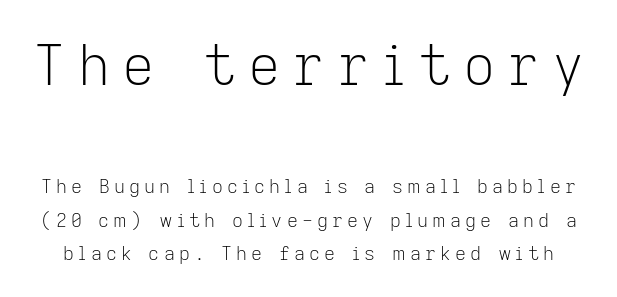
{"serif": "no", "italic": "no", "bold": "no", "weight": "light", "width": "normal", "stroke_contrast": "low", "x_height": "medium", "monospaced": "no", "underline": "no", "line_spacing_ratio": 1.77, "letter_spacing": "wide", "letter_spacing_em": 0.22, "larger_block": "first", "size_ratio": 2.95, "glyph_px": 56}
